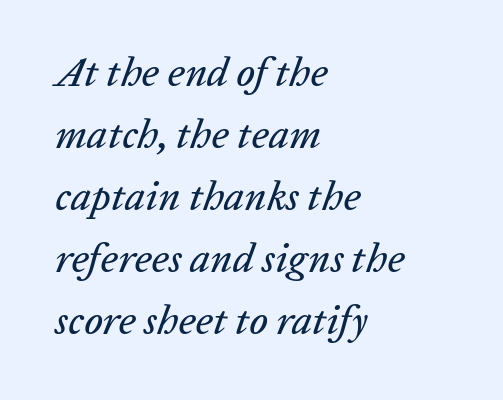
Q: Is the text italic (slanted)? A: Yes, it leans right by about 20 degrees.
Q: Is the text underlined? A: No.
Q: How is the paragraph aligned? A: Left-aligned.
Q: Is the spacing between letters normal or unusually wide? A: Normal.
Q: Is the spacing between lines tight, normal or loose? A: Normal.
Q: Width (condensed, normal, or wide)? A: Normal.
Q: Stroke contrast? A: Low.
Q: x-height? A: Medium.
Q: Monospaced? A: No.
